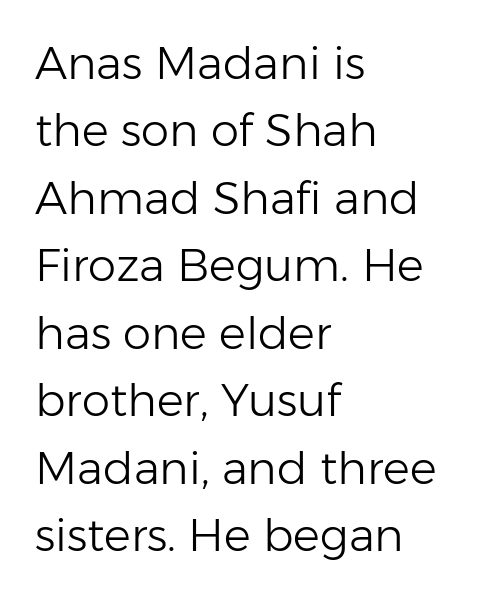
The image shows 45 px light sans-serif type, upright; set left-aligned, normal line spacing (1.5x), normal letter spacing, not underlined; low stroke contrast and a medium x-height.
